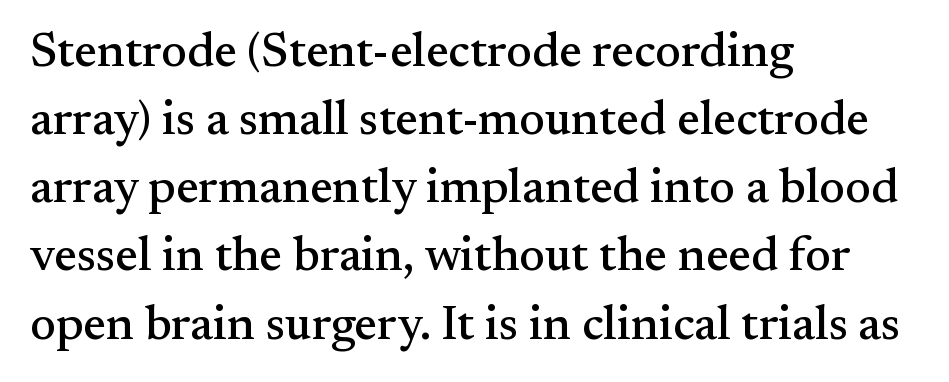
Q: Is the text italic (slanted)? A: No, it is upright.
Q: Is the typeface a serif or a sans-serif typeface? A: Serif.
Q: Is the text underlined? A: No.
Q: How is the paragraph aligned? A: Left-aligned.
Q: Is the spacing between letters normal or unusually wide? A: Normal.
Q: Is the spacing between lines tight, normal or loose? A: Normal.
Q: Width (condensed, normal, or wide)? A: Normal.
Q: Stroke contrast? A: Medium.
Q: x-height? A: Small.
Q: Monospaced? A: No.
